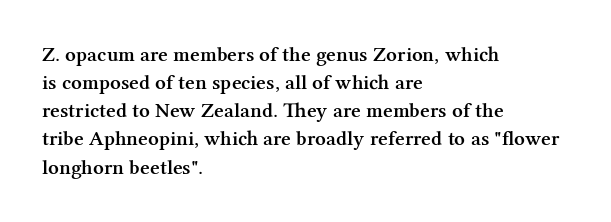
The axis of the letterforms is exactly vertical. The block of text has a typical density, with ordinary space between rows. Plain, unruled lines of type. Slightly chunky letters — semibold, I'd say, not full bold. Left-aligned paragraph, ragged on the right.
